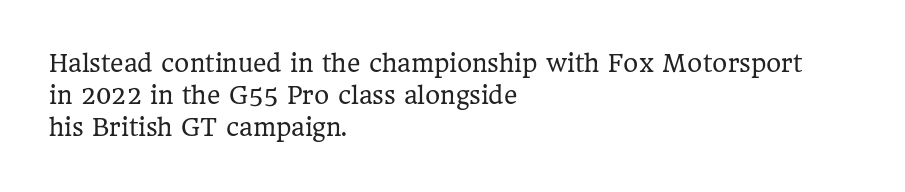
Q: Is the text bold? A: No.
Q: Is the text italic (slanted)? A: No, it is upright.
Q: Is the text underlined? A: No.
Q: How is the paragraph aligned? A: Left-aligned.
Q: Is the spacing between letters normal or unusually wide? A: Normal.
Q: Is the spacing between lines tight, normal or loose? A: Normal.
